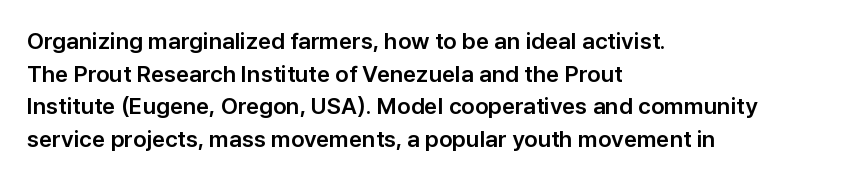
{"italic": "no", "underline": "no", "align": "left", "line_spacing": "normal", "line_spacing_ratio": 1.42, "letter_spacing": "normal", "letter_spacing_em": 0.0, "glyph_px": 23}
